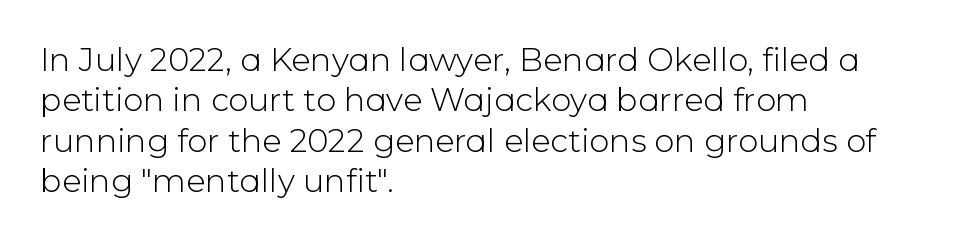
The image shows 32 px light sans-serif type, upright; set left-aligned, normal line spacing (1.26x), normal letter spacing, not underlined; low stroke contrast and a medium x-height.
